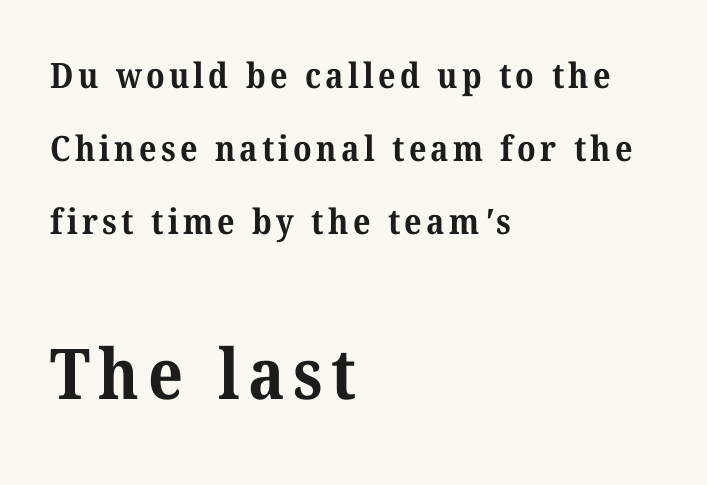
{"serif": "yes", "bold": "yes", "weight": "bold", "width": "normal", "stroke_contrast": "medium", "x_height": "medium", "monospaced": "no", "underline": "no", "align": "left", "line_spacing": "loose", "line_spacing_ratio": 2.08, "larger_block": "second", "size_ratio": 2.0, "glyph_px": 70}
